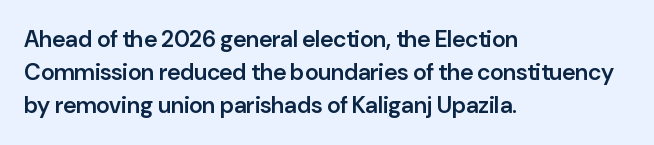
The space beneath each line is pristine and unruled. This rendering leaves character spacing at its baseline value. Designer's note — italics off, roman on. Leftover space on each line is placed entirely after the last word.
